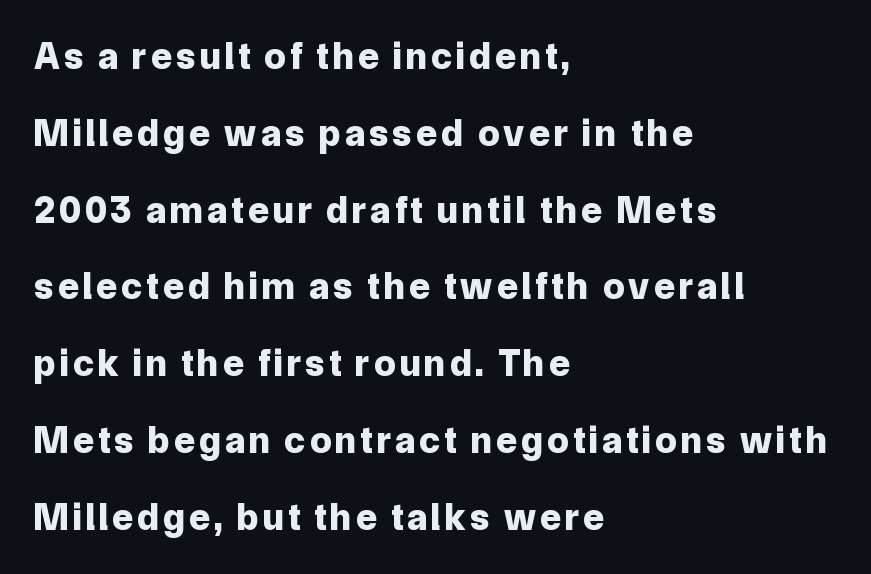
Q: Is the text bold? A: Yes.
Q: Is the text italic (slanted)? A: No, it is upright.
Q: Is the typeface a serif or a sans-serif typeface? A: Sans-serif.
Q: Is the text underlined? A: No.
Q: How is the paragraph aligned? A: Left-aligned.
Q: Is the spacing between lines tight, normal or loose? A: Loose.
Q: Width (condensed, normal, or wide)? A: Normal.
Q: Stroke contrast? A: Low.
Q: x-height? A: Medium.
Q: Monospaced? A: No.
